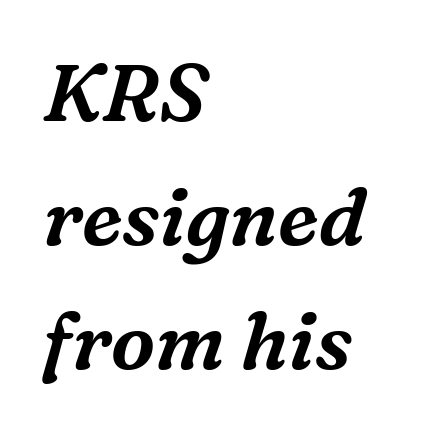
{"serif": "yes", "italic": "yes", "lean": "right", "slant_degrees": 16, "width": "normal", "stroke_contrast": "medium", "x_height": "medium", "monospaced": "no", "underline": "no", "align": "left", "line_spacing": "normal", "line_spacing_ratio": 1.57, "letter_spacing": "normal", "letter_spacing_em": 0.0, "glyph_px": 79}
